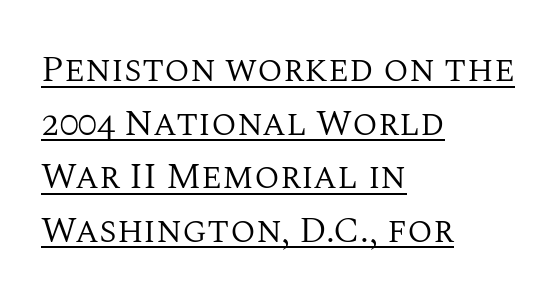
Students, observe the line beneath the letters — that is underlining. Alignment: flush left. On a weight scale, this lands at 450 or below. Serifs: yes, visible at the terminals of the letterforms. The face used here is proportionally spaced, like ordinary book or web type. You can tell it's not italic because the verticals are truly vertical.
